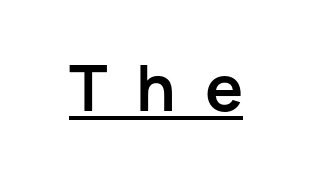
{"serif": "no", "italic": "no", "bold": "yes", "weight": "bold", "width": "normal", "stroke_contrast": "low", "x_height": "medium", "monospaced": "no", "underline": "yes", "letter_spacing": "wide", "letter_spacing_em": 0.47, "glyph_px": 61}
